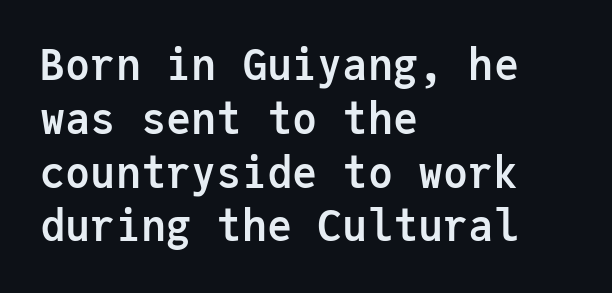
A clean baseline with only descenders dipping below it. Font category for this specimen: sans-serif. If you drew a ruler down the left edge, every line would touch it. In terms of posture, this sample is upright. Each letter, wide or thin by design, is forced into the same width here. Summary of vertical rhythm: regular, with standard interline spacing.
